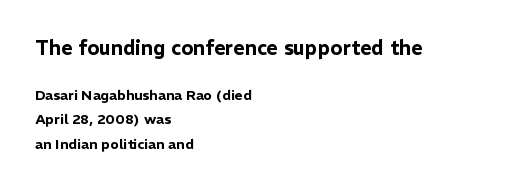
The image shows 20 px text type, upright; set left-aligned, line spacing 1.74x, normal letter spacing, not underlined; the first (top) block is 1.43x larger.
